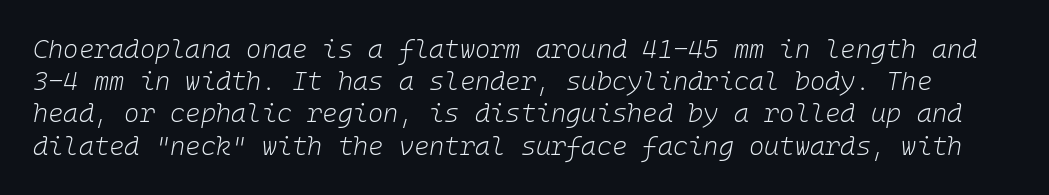
{"italic": "yes", "lean": "right", "slant_degrees": 10, "bold": "no", "underline": "no", "line_spacing_ratio": 1.24, "letter_spacing": "normal", "letter_spacing_em": 0.0, "glyph_px": 26}
